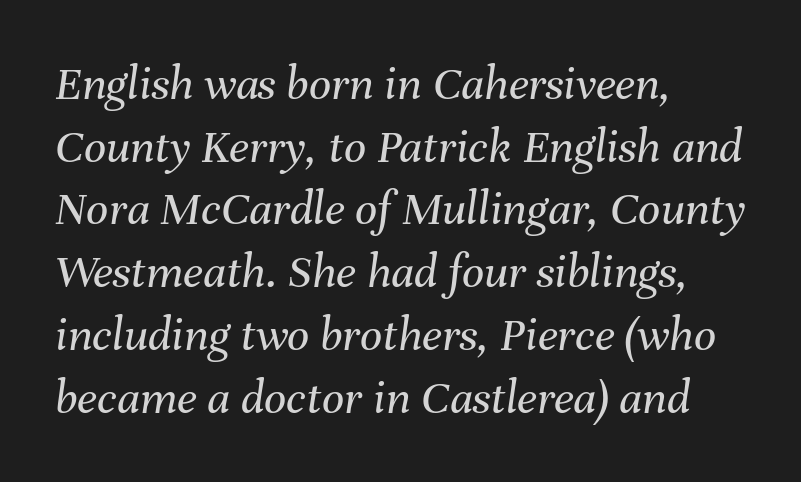
Q: Is the text bold? A: No.
Q: Is the text italic (slanted)? A: Yes, it leans right by about 8 degrees.
Q: Is the text underlined? A: No.
Q: How is the paragraph aligned? A: Left-aligned.
Q: Is the spacing between letters normal or unusually wide? A: Normal.
Q: Is the spacing between lines tight, normal or loose? A: Normal.
Q: Width (condensed, normal, or wide)? A: Normal.
Q: Stroke contrast? A: Medium.
Q: x-height? A: Medium.
Q: Monospaced? A: No.
